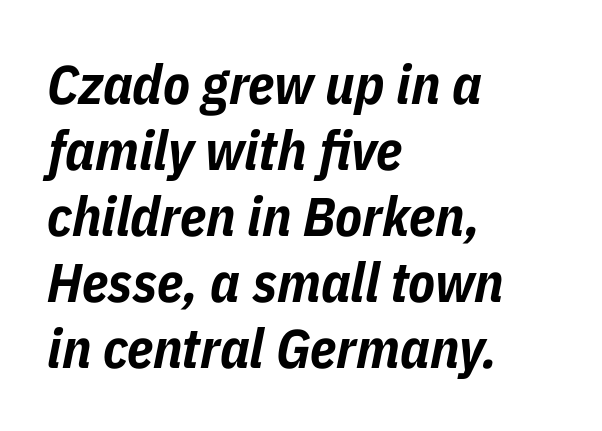
Q: Is the text bold? A: Yes.
Q: Is the text italic (slanted)? A: Yes, it leans right by about 11 degrees.
Q: Is the text underlined? A: No.
Q: How is the paragraph aligned? A: Left-aligned.
Q: Is the spacing between letters normal or unusually wide? A: Normal.
Q: Width (condensed, normal, or wide)? A: Condensed.
Q: Stroke contrast? A: Low.
Q: x-height? A: Medium.
Q: Monospaced? A: No.
